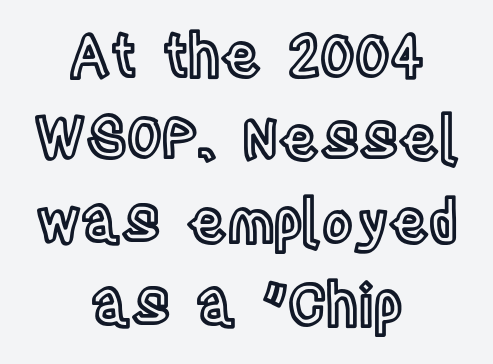
The image shows 58 px condensed type, upright; set centered, normal line spacing (1.43x), normal letter spacing, not underlined; a large x-height.
